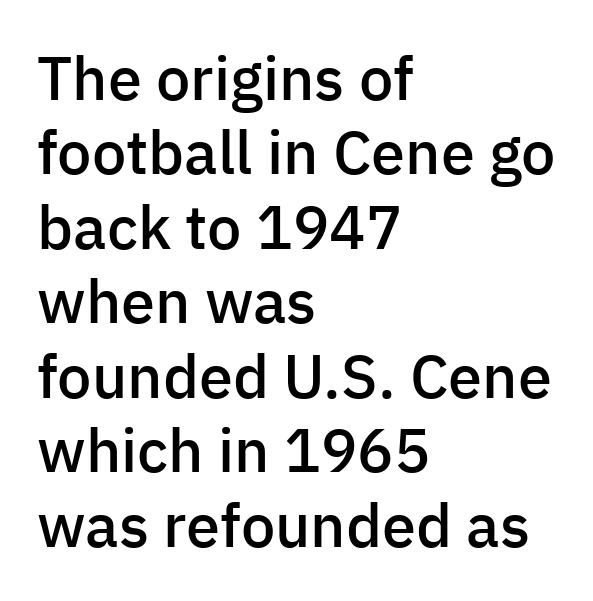
You can tell it's not italic because the verticals are truly vertical. The letters advance in unequal steps, a hallmark of proportional type. The sample has been set in demibold, a notch under bold. Check where the strokes stop: nothing finishes them off — pure sans. The rag falls on the right side of this text block.
